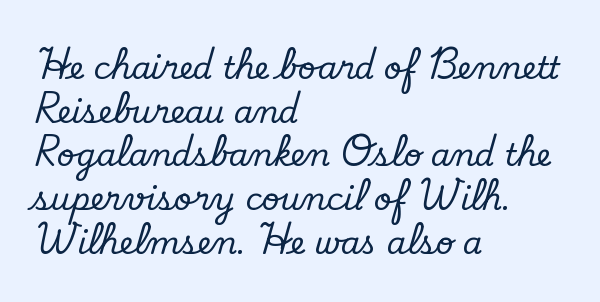
{"serif": "yes", "width": "normal", "stroke_contrast": "low", "x_height": "small", "monospaced": "no", "underline": "no", "align": "left", "line_spacing": "normal", "line_spacing_ratio": 1.41, "letter_spacing": "normal", "letter_spacing_em": 0.0, "glyph_px": 31}
